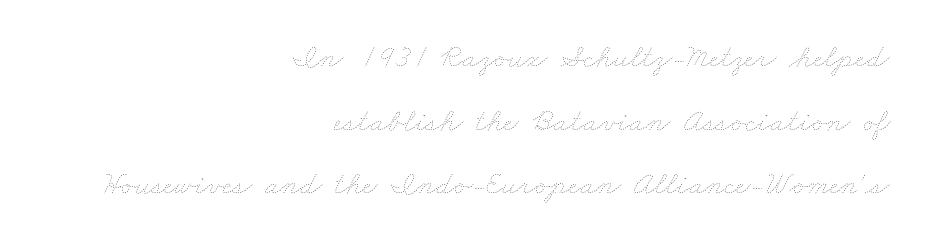
The image shows 32 px thin, wide type; set right-aligned, loose line spacing (1.99x), normal letter spacing, not underlined; low stroke contrast and a small x-height.
